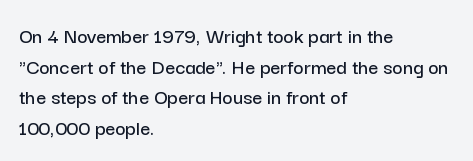
The image shows 22 px text type, upright; set left-aligned, normal line spacing (1.39x), normal letter spacing, not underlined.
